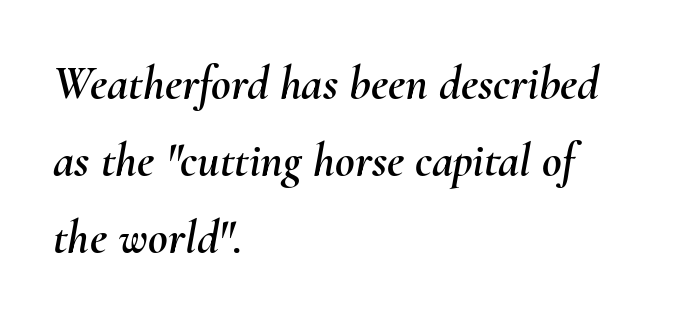
Q: Is the text italic (slanted)? A: Yes, it leans right by about 10 degrees.
Q: Is the text underlined? A: No.
Q: How is the paragraph aligned? A: Left-aligned.
Q: Is the spacing between letters normal or unusually wide? A: Normal.
Q: Is the spacing between lines tight, normal or loose? A: Normal.
Q: Width (condensed, normal, or wide)? A: Normal.
Q: Stroke contrast? A: Medium.
Q: x-height? A: Small.
Q: Monospaced? A: No.
